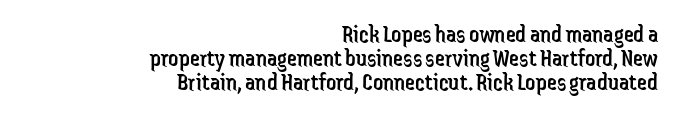
Q: Is the text bold? A: No.
Q: Is the text italic (slanted)? A: No, it is upright.
Q: Is the text underlined? A: No.
Q: How is the paragraph aligned? A: Right-aligned.
Q: Is the spacing between letters normal or unusually wide? A: Normal.
Q: Is the spacing between lines tight, normal or loose? A: Tight.
